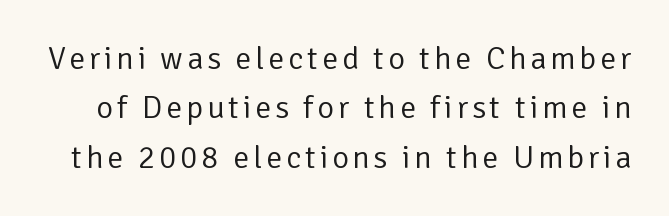
The image shows 32 px regular-weight sans-serif type, upright; set normal line spacing (1.54x), not underlined; low stroke contrast and a medium x-height.
